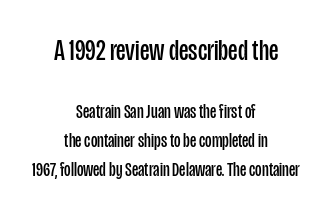
The image shows 30 px regular-weight, condensed sans-serif type, upright; set centered, normal line spacing (1.45x), normal letter spacing, not underlined; the first (top) block is 1.5x larger; low stroke contrast and a large x-height.
